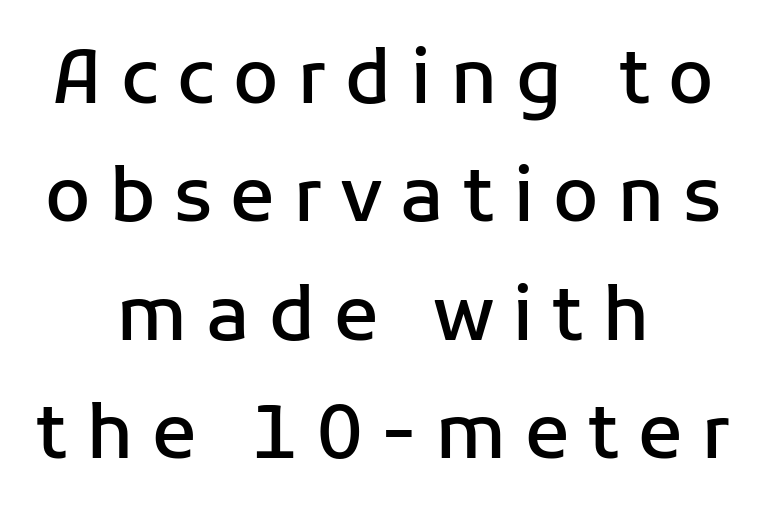
{"serif": "no", "italic": "no", "bold": "semi", "weight": "semibold", "width": "normal", "stroke_contrast": "low", "x_height": "medium", "monospaced": "no", "underline": "no", "align": "center", "line_spacing": "normal", "line_spacing_ratio": 1.6, "letter_spacing": "wide", "letter_spacing_em": 0.25, "glyph_px": 74}
